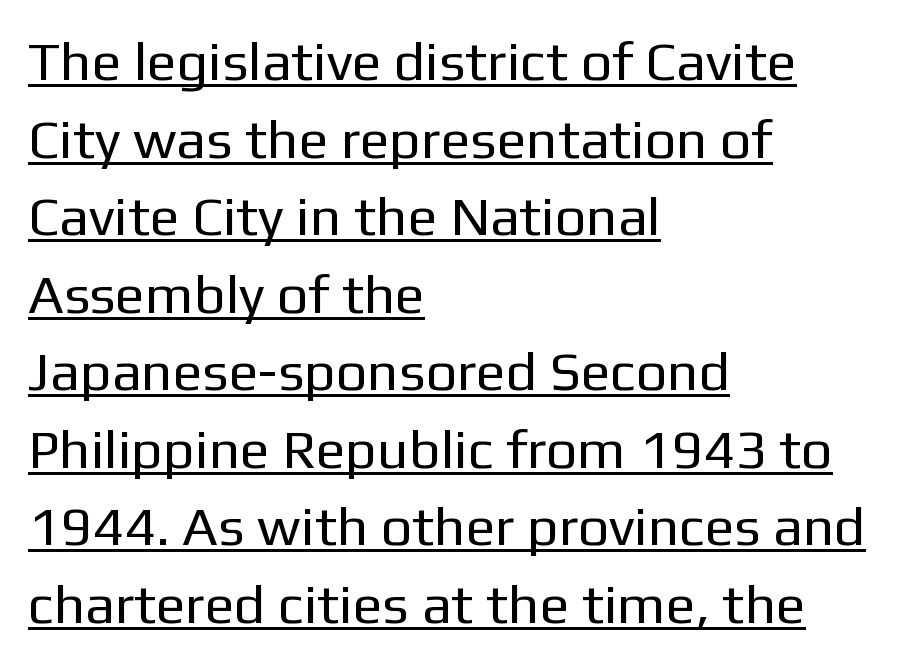
Q: Is the text bold? A: No.
Q: Is the text italic (slanted)? A: No, it is upright.
Q: Is the typeface a serif or a sans-serif typeface? A: Sans-serif.
Q: Is the text underlined? A: Yes.
Q: How is the paragraph aligned? A: Left-aligned.
Q: Is the spacing between letters normal or unusually wide? A: Normal.
Q: Is the spacing between lines tight, normal or loose? A: Normal.
Q: Width (condensed, normal, or wide)? A: Normal.
Q: Stroke contrast? A: Low.
Q: x-height? A: Medium.
Q: Monospaced? A: No.
